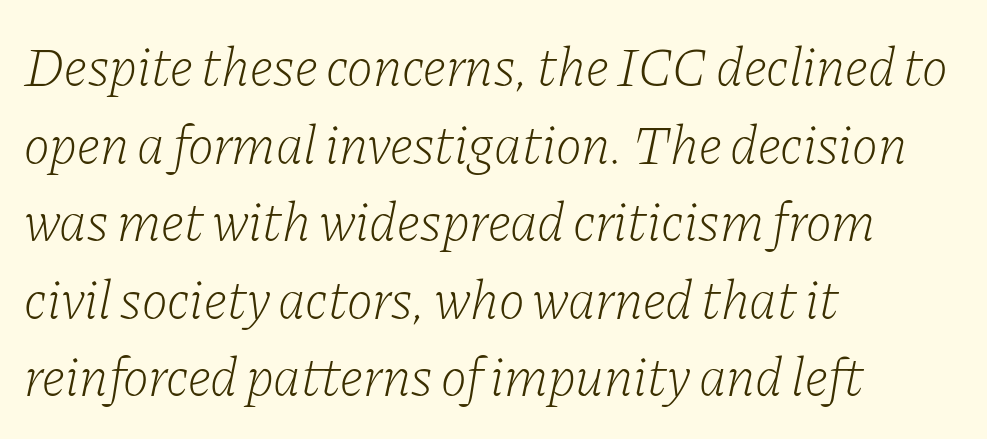
Q: Is the text bold? A: No.
Q: Is the text italic (slanted)? A: Yes, it leans right by about 11 degrees.
Q: Is the typeface a serif or a sans-serif typeface? A: Serif.
Q: Is the text underlined? A: No.
Q: How is the paragraph aligned? A: Left-aligned.
Q: Is the spacing between letters normal or unusually wide? A: Normal.
Q: Is the spacing between lines tight, normal or loose? A: Normal.
Q: Width (condensed, normal, or wide)? A: Normal.
Q: Stroke contrast? A: Low.
Q: x-height? A: Medium.
Q: Monospaced? A: No.
